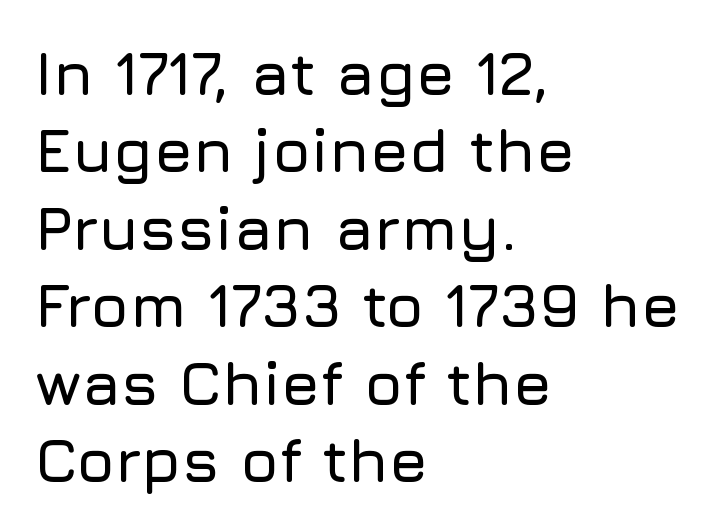
The specimen reads as upright at a glance. Letter spacing: default. What kind of face is this? One without serifs — a sans. Any mark beneath the type? The region is blank.
